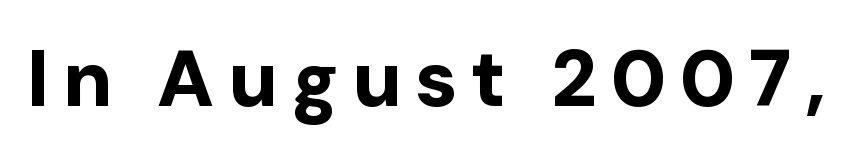
{"serif": "no", "italic": "no", "bold": "yes", "weight": "bold", "width": "normal", "stroke_contrast": "low", "x_height": "medium", "monospaced": "no", "underline": "no", "glyph_px": 79}
